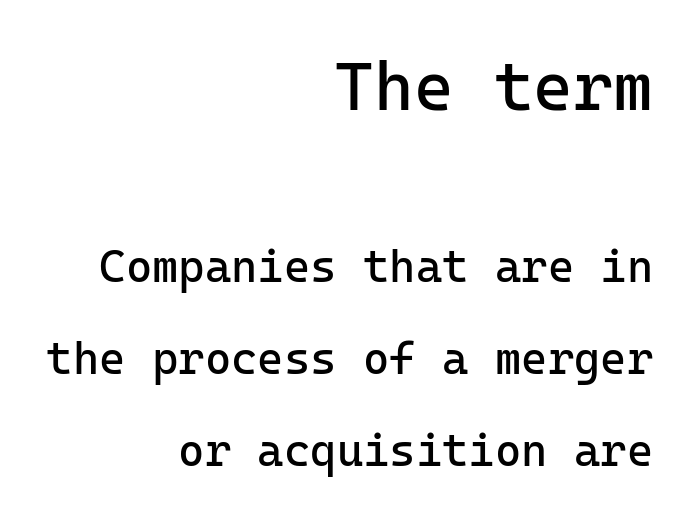
{"serif": "no", "italic": "no", "bold": "no", "weight": "regular", "width": "normal", "stroke_contrast": "low", "x_height": "medium", "monospaced": "yes", "underline": "no", "align": "right", "line_spacing": "loose", "line_spacing_ratio": 2.05, "letter_spacing": "normal", "letter_spacing_em": 0.0, "larger_block": "first", "size_ratio": 1.51, "glyph_px": 68}
